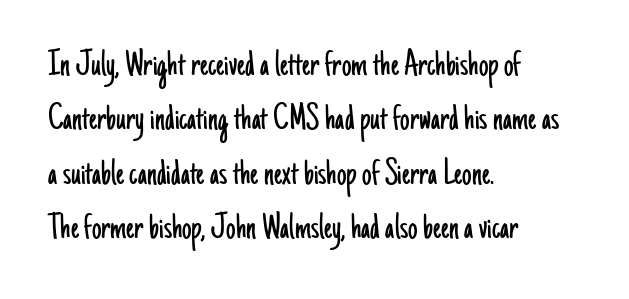
Q: Is the text bold? A: No.
Q: Is the text italic (slanted)? A: No, it is upright.
Q: Is the typeface a serif or a sans-serif typeface? A: Sans-serif.
Q: Is the text underlined? A: No.
Q: How is the paragraph aligned? A: Left-aligned.
Q: Is the spacing between letters normal or unusually wide? A: Normal.
Q: Is the spacing between lines tight, normal or loose? A: Normal.
Q: Width (condensed, normal, or wide)? A: Condensed.
Q: Stroke contrast? A: Low.
Q: x-height? A: Small.
Q: Monospaced? A: No.
